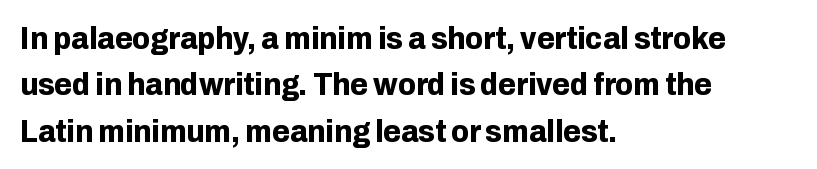
Quick note: not italic, upright. Leftover space on each line is placed entirely after the last word. Proportional: the letters do not fall into vertical columns. Unlike a traditional serif, this face leaves its strokes unadorned.
